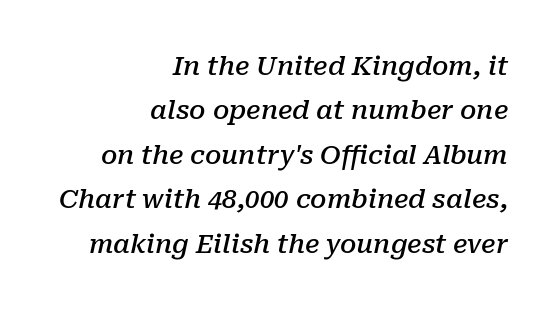
The image shows 26 px text type, italic (leaning right); set right-aligned, line spacing 1.71x, normal letter spacing, not underlined.
